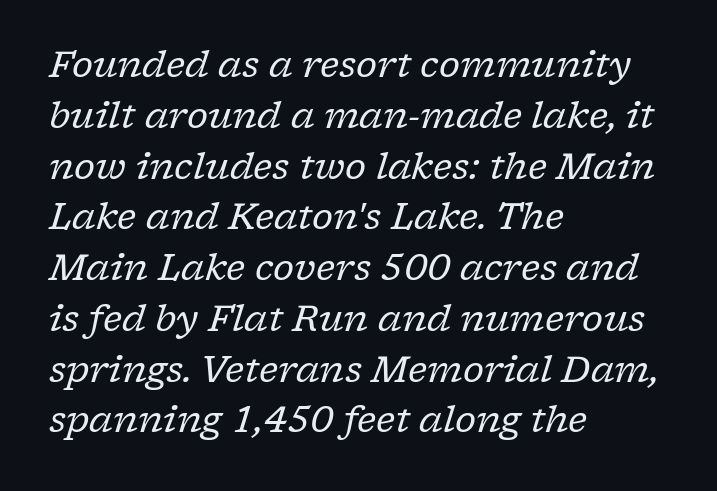
The image shows 36 px regular-weight serif type, italic (leaning right); set left-aligned, normal line spacing (1.41x), normal letter spacing, not underlined; low stroke contrast and a medium x-height.
